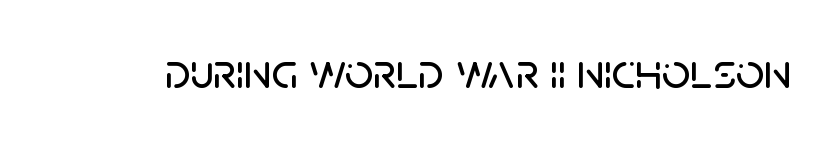
The image shows 50 px sans-serif type, upright; set normal letter spacing, not underlined; low stroke contrast and a large x-height.
